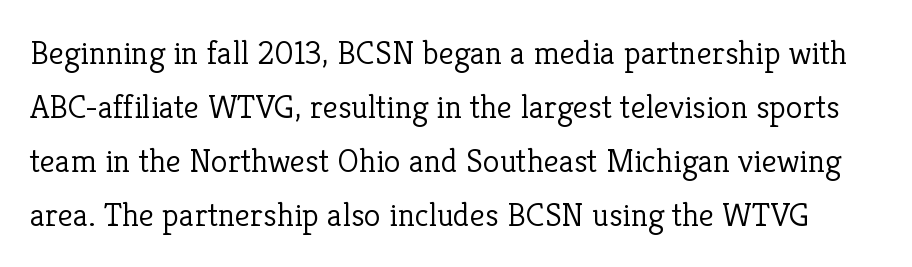
Q: Is the text bold? A: No.
Q: Is the text italic (slanted)? A: No, it is upright.
Q: Is the typeface a serif or a sans-serif typeface? A: Serif.
Q: Is the text underlined? A: No.
Q: Is the spacing between letters normal or unusually wide? A: Normal.
Q: Is the spacing between lines tight, normal or loose? A: Normal.
Q: Width (condensed, normal, or wide)? A: Normal.
Q: Stroke contrast? A: Low.
Q: x-height? A: Medium.
Q: Monospaced? A: No.
